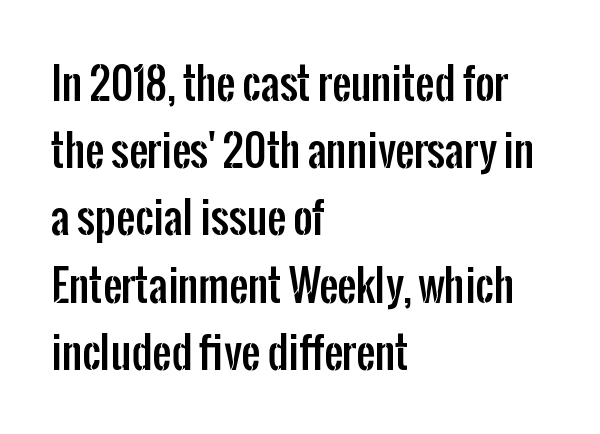
The image shows 42 px condensed sans-serif type, upright; set left-aligned, normal line spacing (1.6x), normal letter spacing, not underlined; low stroke contrast and a medium x-height.
